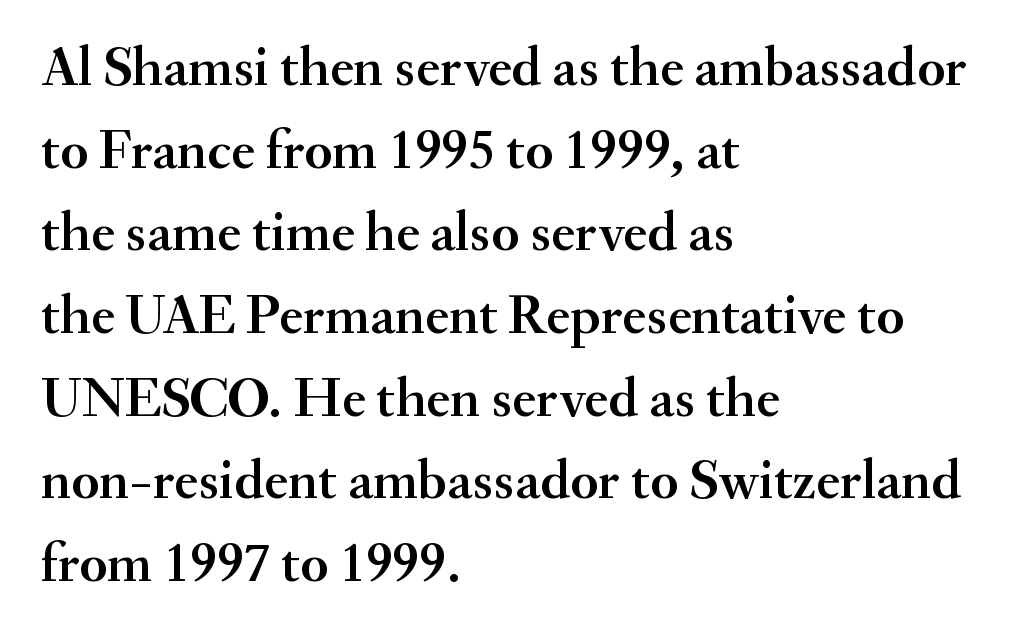
The compositor pushed each line to the left boundary. Examine the stroke ends and you'll spot serifs. This is the regular roman posture of the typeface. Check under the words: just untouched page.
